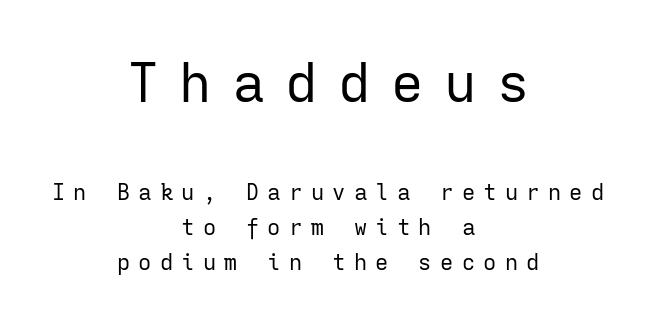
Does the lettering tilt? It doesn't — this is upright. The letters march in equal steps, a hallmark of fixed-pitch type. Compared with typical body copy, the letter spacing here is much looser. This sample keeps an unexceptional amount of space between lines. Weight: not bold — regular or lighter.
